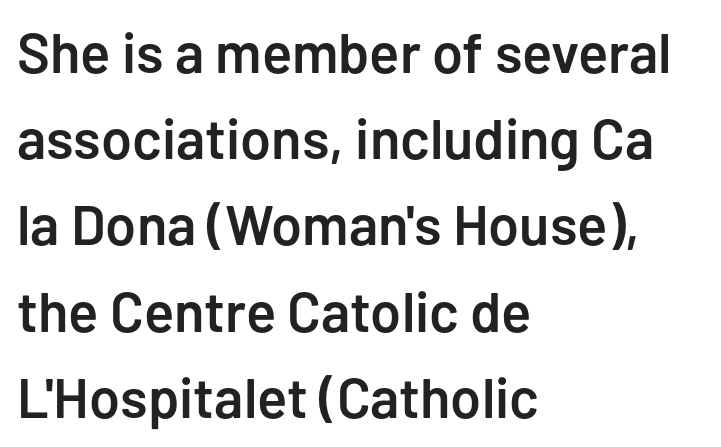
The image shows 56 px semibold sans-serif type, upright; set left-aligned, normal line spacing (1.54x), normal letter spacing, not underlined; low stroke contrast and a medium x-height.
